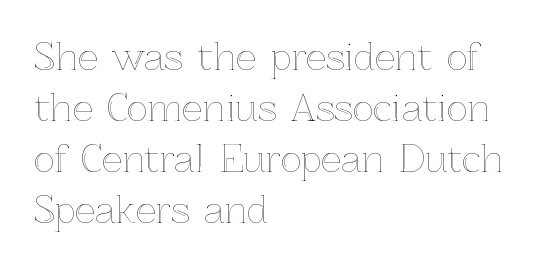
The image shows 36 px text type, upright; set left-aligned, normal line spacing (1.42x), normal letter spacing, not underlined; a medium x-height.
